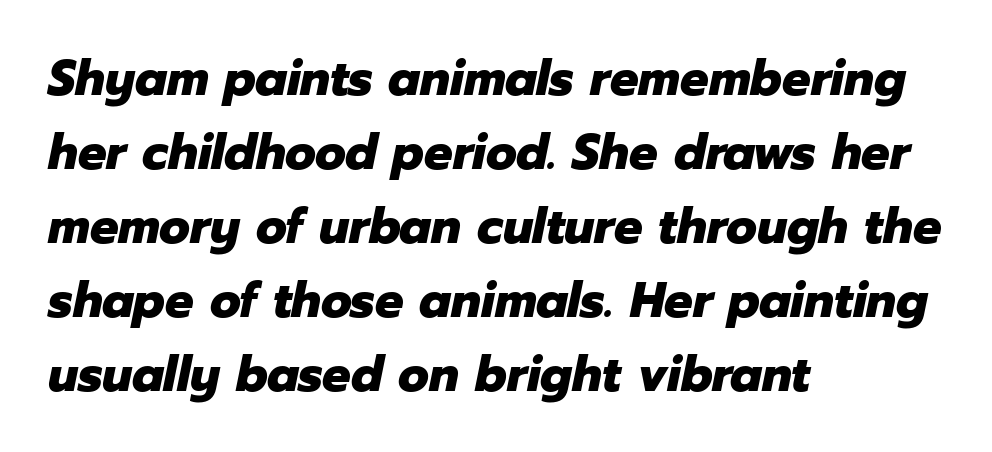
Q: Is the text bold? A: Yes.
Q: Is the text italic (slanted)? A: Yes, it leans right by about 12 degrees.
Q: Is the text underlined? A: No.
Q: How is the paragraph aligned? A: Left-aligned.
Q: Is the spacing between letters normal or unusually wide? A: Normal.
Q: Is the spacing between lines tight, normal or loose? A: Normal.
Q: Width (condensed, normal, or wide)? A: Normal.
Q: Stroke contrast? A: Low.
Q: x-height? A: Medium.
Q: Monospaced? A: No.
